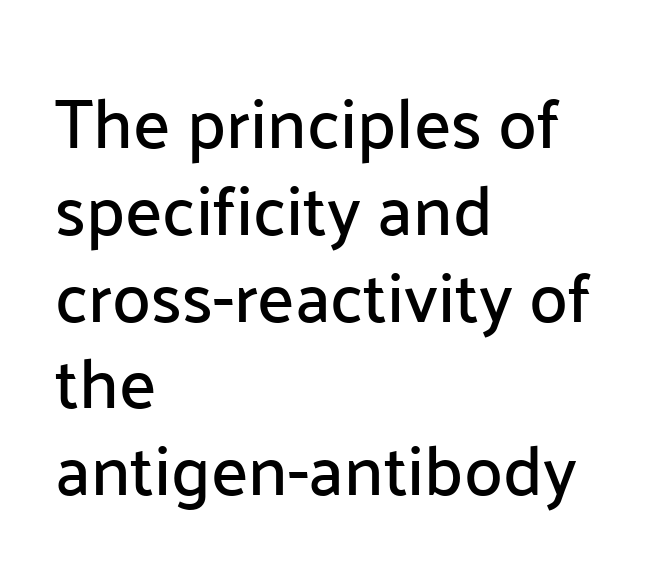
{"serif": "no", "italic": "no", "width": "normal", "stroke_contrast": "low", "x_height": "medium", "monospaced": "no", "underline": "no", "align": "left", "line_spacing_ratio": 1.24, "letter_spacing": "normal", "letter_spacing_em": 0.0, "glyph_px": 70}
